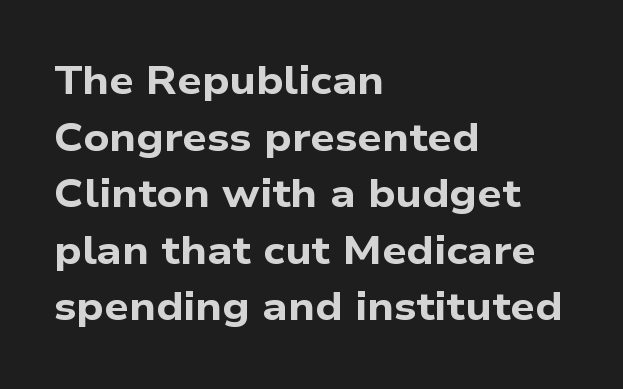
Q: Is the text bold? A: Yes.
Q: Is the typeface a serif or a sans-serif typeface? A: Sans-serif.
Q: Is the text underlined? A: No.
Q: How is the paragraph aligned? A: Left-aligned.
Q: Is the spacing between letters normal or unusually wide? A: Normal.
Q: Is the spacing between lines tight, normal or loose? A: Normal.
Q: Width (condensed, normal, or wide)? A: Wide.
Q: Stroke contrast? A: Low.
Q: x-height? A: Medium.
Q: Monospaced? A: No.
